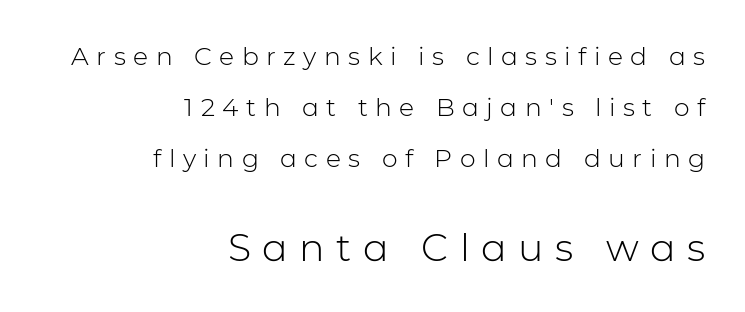
{"serif": "no", "italic": "no", "bold": "no", "weight": "light", "width": "normal", "stroke_contrast": "low", "x_height": "medium", "monospaced": "no", "underline": "no", "align": "right", "line_spacing": "loose", "line_spacing_ratio": 2.05, "letter_spacing": "wide", "letter_spacing_em": 0.3, "larger_block": "second", "size_ratio": 1.52, "glyph_px": 38}
